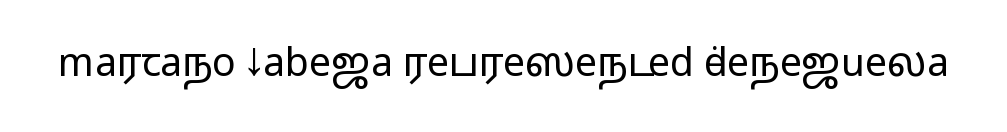
The letters sit at their default tracking, neither squeezed nor spread. Character widths vary here, with narrow letters taking less room than wide ones. Just letters on the line, the space beneath them empty. Nope, no serifs anywhere on these letters.
